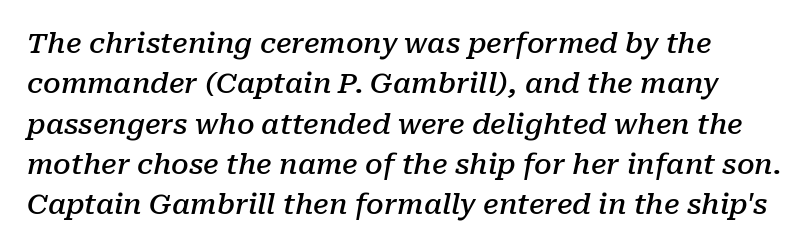
{"serif": "yes", "italic": "yes", "lean": "right", "slant_degrees": 10, "bold": "semi", "weight": "semibold", "width": "normal", "stroke_contrast": "low", "x_height": "medium", "monospaced": "no", "underline": "no", "line_spacing": "normal", "line_spacing_ratio": 1.44, "letter_spacing": "normal", "letter_spacing_em": 0.0, "glyph_px": 28}
